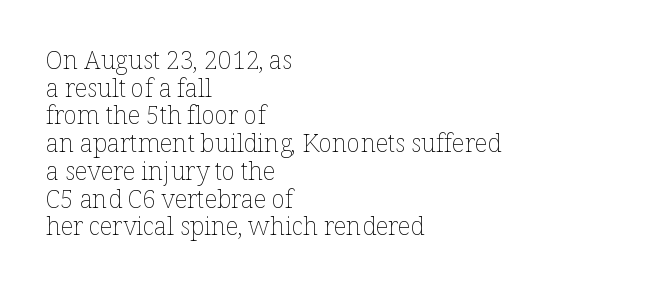
Q: Is the text bold? A: No.
Q: Is the text italic (slanted)? A: No, it is upright.
Q: Is the text underlined? A: No.
Q: How is the paragraph aligned? A: Left-aligned.
Q: Is the spacing between letters normal or unusually wide? A: Normal.
Q: Is the spacing between lines tight, normal or loose? A: Tight.
